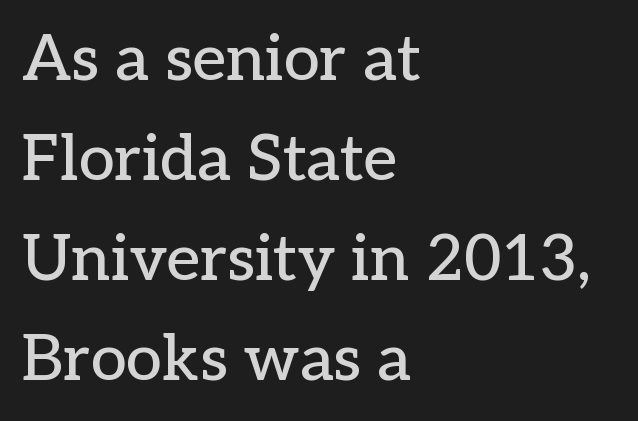
Horizontal alignment here is leftward, the default for most running prose. Rule under the text: the space is simply empty. This is serif lettering, the kind often seen in printed books. The block of text has a typical density, with ordinary space between rows. Italic? Not at all — the glyphs are vertical.
